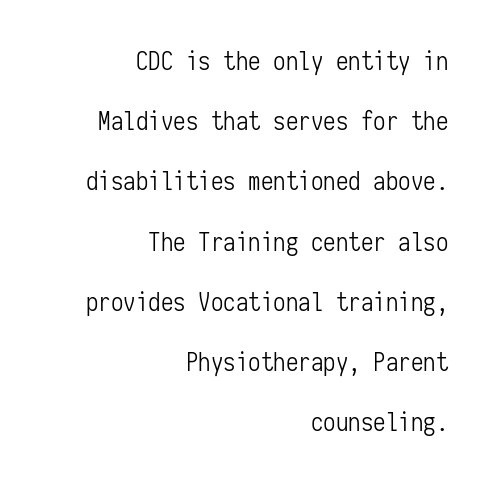
{"italic": "no", "bold": "no", "underline": "no", "align": "right", "line_spacing": "loose", "line_spacing_ratio": 2.41, "letter_spacing": "normal", "letter_spacing_em": 0.0, "glyph_px": 25}
